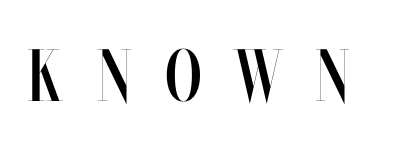
{"italic": "no", "bold": "no", "weight": "regular", "width": "condensed", "stroke_contrast": "medium", "x_height": "large", "monospaced": "no", "underline": "no", "letter_spacing": "wide", "letter_spacing_em": 0.46, "glyph_px": 74}
